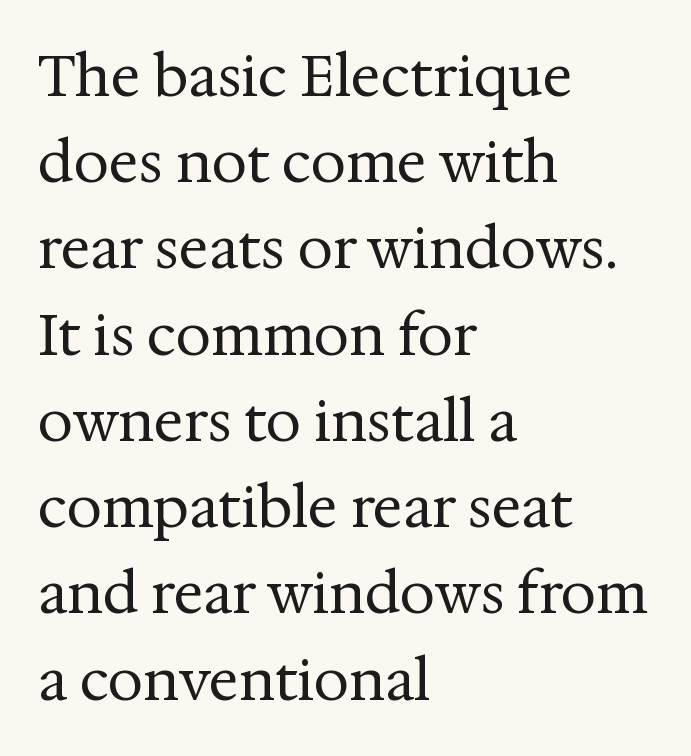
These lines are composed in type with serifs. Spacing verdict: proportional, widths tailored to each character. In terms of posture, this sample is upright. The words here are not underlined. Notice how the passage keeps a crisp vertical edge on the left only. Think standard paragraph weight, or any step lighter than that.
